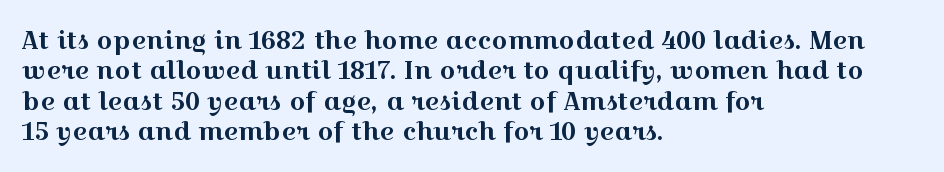
The image shows 25 px text type, upright; set left-aligned, line spacing 1.22x, normal letter spacing, not underlined.
